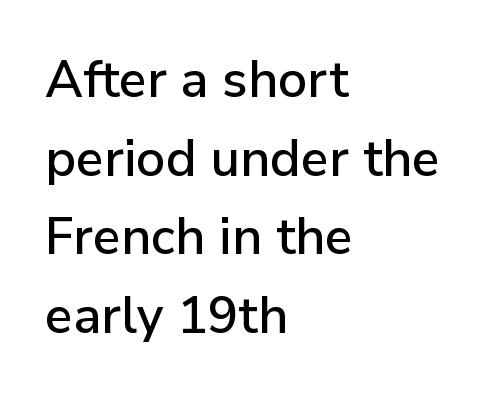
The image shows 51 px sans-serif type, upright; set left-aligned, normal line spacing (1.54x), normal letter spacing, not underlined; low stroke contrast and a medium x-height.
